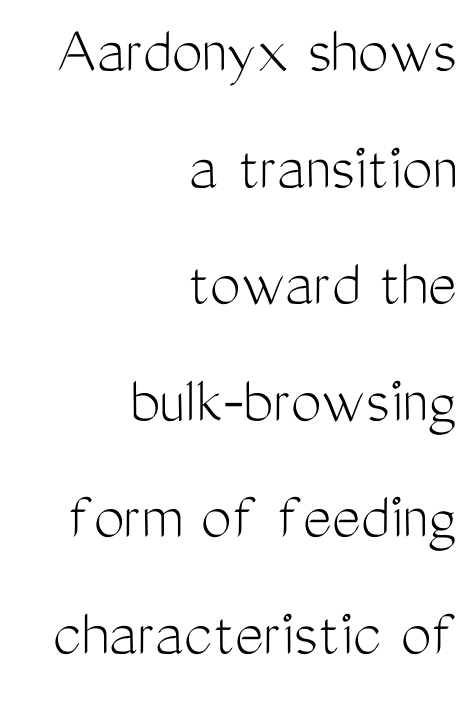
Q: Is the text bold? A: No.
Q: Is the text italic (slanted)? A: No, it is upright.
Q: Is the typeface a serif or a sans-serif typeface? A: Sans-serif.
Q: Is the text underlined? A: No.
Q: How is the paragraph aligned? A: Right-aligned.
Q: Is the spacing between letters normal or unusually wide? A: Normal.
Q: Is the spacing between lines tight, normal or loose? A: Normal.
Q: Width (condensed, normal, or wide)? A: Condensed.
Q: Stroke contrast? A: Medium.
Q: x-height? A: Medium.
Q: Monospaced? A: No.
